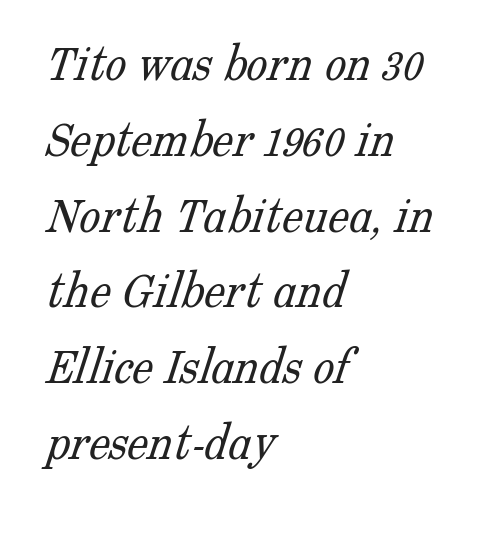
The image shows 53 px light serif type; set left-aligned, normal line spacing (1.43x), normal letter spacing, not underlined; low stroke contrast and a medium x-height.
